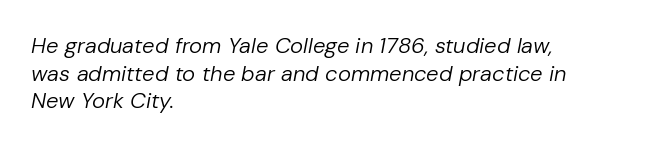
Descenders are the only things crossing below the line. Every row of glyphs begins at an identical x-position on the left. The letterforms sit at book weight or below. The tracking reads as untouched default to a designer's eye. In terms of leading, this rendering sits right in the middle.
